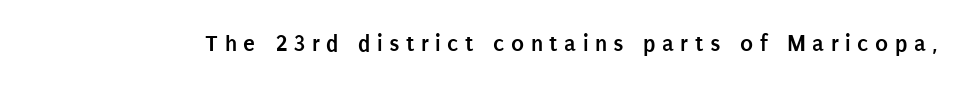
Q: Is the text bold? A: Yes.
Q: Is the text italic (slanted)? A: No, it is upright.
Q: Is the text underlined? A: No.
Q: Is the spacing between letters normal or unusually wide? A: Unusually wide.
